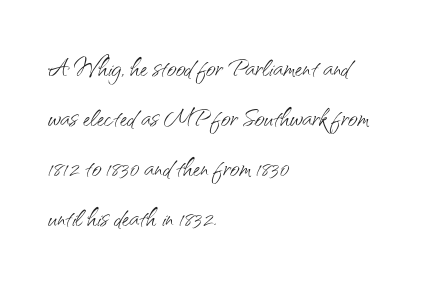
Q: Is the text bold? A: No.
Q: Is the text italic (slanted)? A: Yes.
Q: Is the typeface a serif or a sans-serif typeface? A: Sans-serif.
Q: Is the text underlined? A: No.
Q: How is the paragraph aligned? A: Left-aligned.
Q: Is the spacing between letters normal or unusually wide? A: Normal.
Q: Is the spacing between lines tight, normal or loose? A: Normal.
Q: Width (condensed, normal, or wide)? A: Normal.
Q: Stroke contrast? A: Medium.
Q: x-height? A: Small.
Q: Monospaced? A: No.
